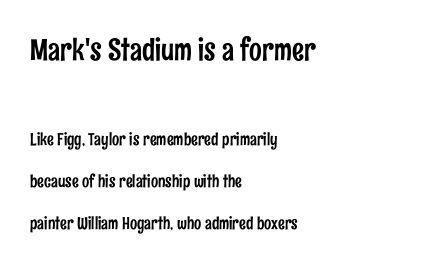
Every row of glyphs begins at an identical x-position on the left. Block one is the big one; block two sits smaller underneath. Upright lettering throughout. No feet cap the strokes, marking this as sans-serif type. A typesetter would call this proportional, since set widths differ per character.
